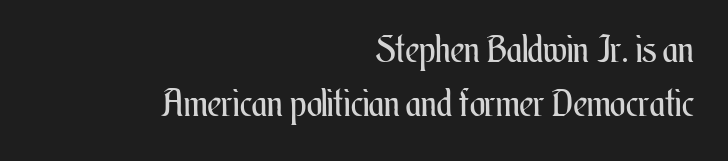
{"italic": "no", "bold": "no", "weight": "regular", "width": "condensed", "stroke_contrast": "medium", "x_height": "small", "monospaced": "no", "underline": "no", "align": "right", "line_spacing": "normal", "line_spacing_ratio": 1.46, "letter_spacing": "normal", "letter_spacing_em": 0.0, "glyph_px": 37}
